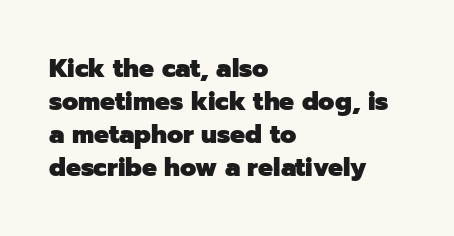
A full-strength bold gives these letters their thick strokes. The gaps between neighbouring characters are ordinary and unremarkable. The lines sit at an ordinary, default distance from one another. Descender tails drop into unmarked territory.
